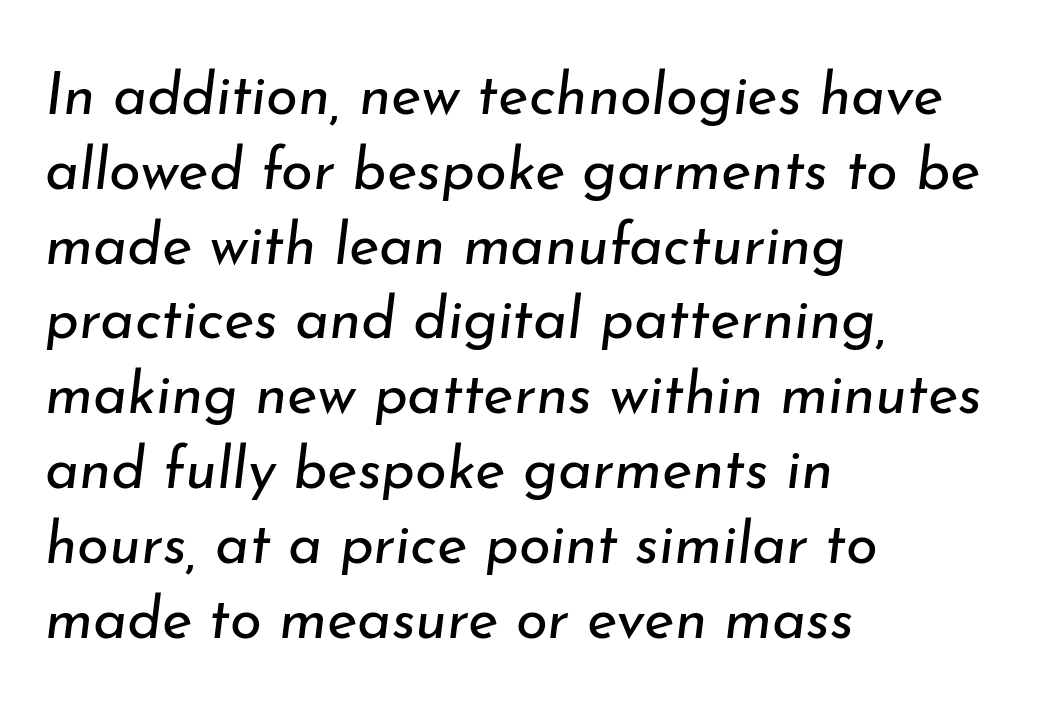
Does the lettering tilt? It does — this is italic. The strokes are not fattened; the text isn't bold. You could call the tracking neutral — neither tight nor loose. Check the space under the baseline: it is left empty. Quick note: interline space is typical. Looks like regular typesetting: each glyph gets only the width it needs.
